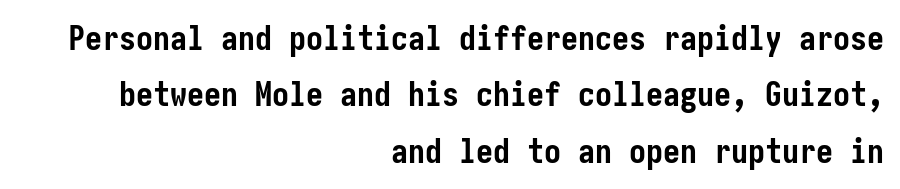
Q: Is the text bold? A: Yes.
Q: Is the text italic (slanted)? A: No, it is upright.
Q: Is the typeface a serif or a sans-serif typeface? A: Sans-serif.
Q: Is the text underlined? A: No.
Q: How is the paragraph aligned? A: Right-aligned.
Q: Is the spacing between letters normal or unusually wide? A: Normal.
Q: Is the spacing between lines tight, normal or loose? A: Normal.
Q: Width (condensed, normal, or wide)? A: Condensed.
Q: Stroke contrast? A: Low.
Q: x-height? A: Medium.
